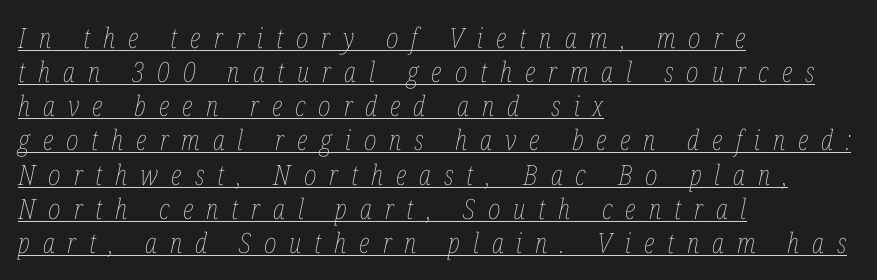
The typesetting does not lean heavy: it is not bold. The words here are underlined. Alignment: flush left. Each word looks stretched out because of the extra space between its letters. Posture: slanted.
